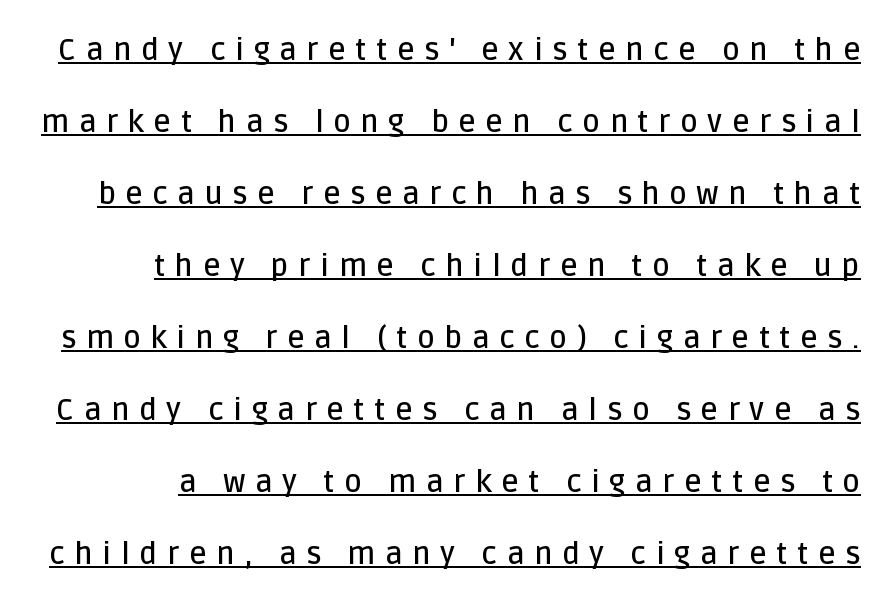
The image shows 30 px semibold sans-serif type, upright; set loose line spacing (2.4x), unusually wide letter spacing (+0.32 em), underlined; low stroke contrast and a large x-height.
